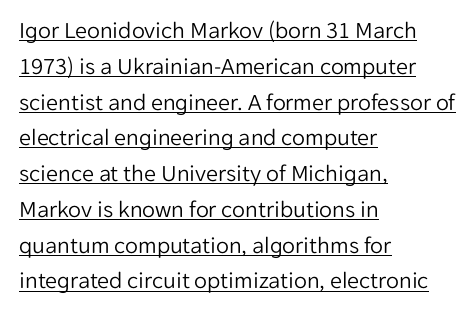
The image shows 24 px text type, upright; set left-aligned, normal line spacing (1.49x), normal letter spacing, underlined.
